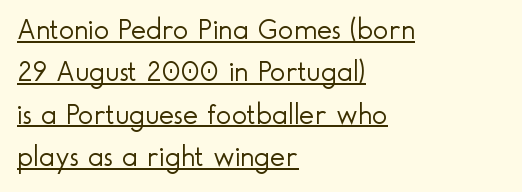
{"serif": "no", "italic": "no", "bold": "no", "weight": "light", "width": "normal", "x_height": "small", "monospaced": "no", "underline": "yes", "align": "left", "line_spacing": "normal", "line_spacing_ratio": 1.46, "letter_spacing": "normal", "letter_spacing_em": 0.0, "glyph_px": 29}
